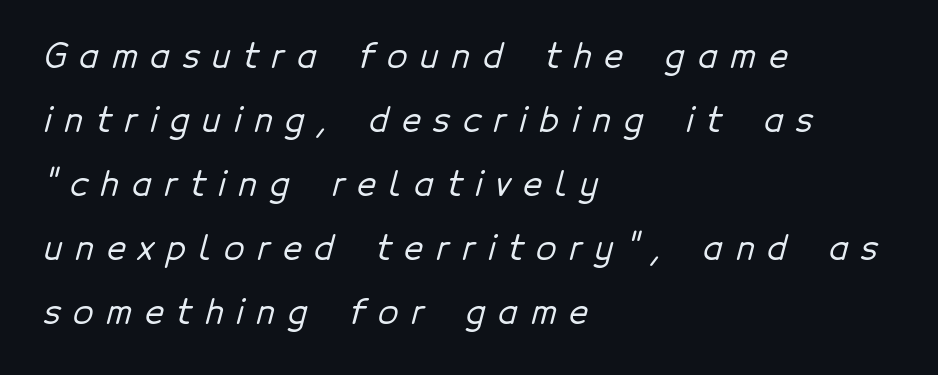
The image shows 33 px sans-serif type; set left-aligned, loose line spacing (1.94x), unusually wide letter spacing (+0.39 em), not underlined; low stroke contrast and a medium x-height.
